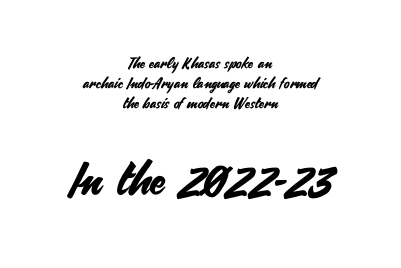
Underlining? Definitely not there. The rendering uses natural spacing where letterforms have individual widths. The rag falls on both sides of this text block equally. Between one letter and the next there's only the usual sliver of space.
